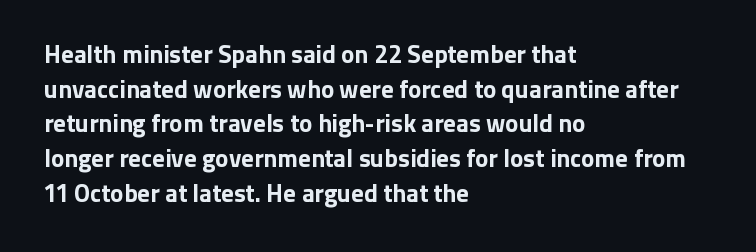
The image shows 25 px bold type, upright; set left-aligned, normal line spacing (1.39x), normal letter spacing, not underlined.
